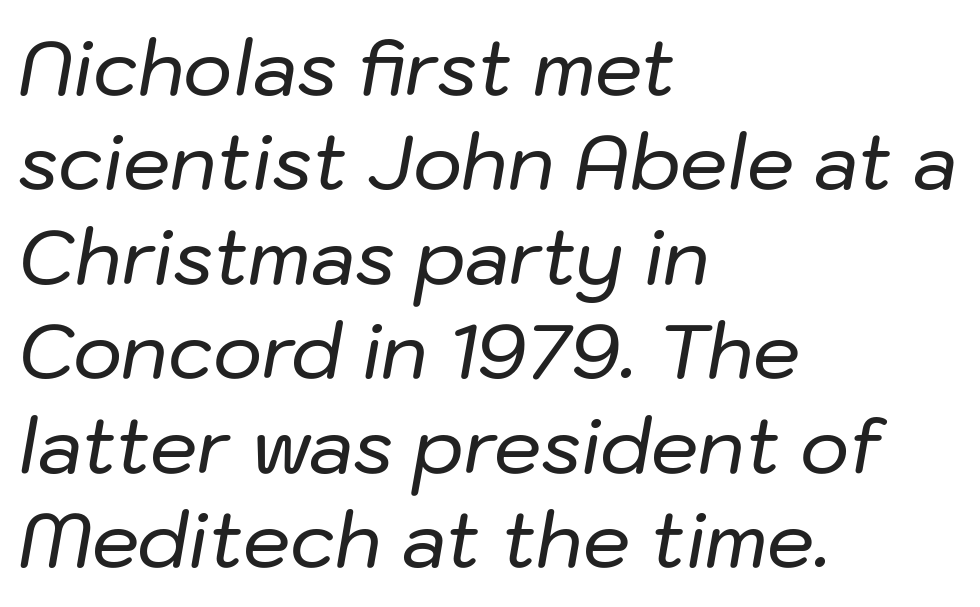
Each row of text sits above clean, open space. If you measured baseline to baseline, you'd find a middling distance. The whole block is typeset with a tilt. The passage shown is typed in a proportional face where columns would drift.
